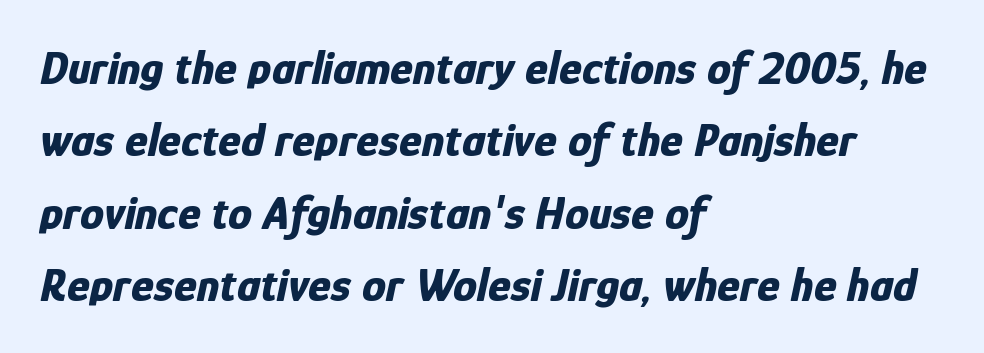
Q: Is the text bold? A: Yes.
Q: Is the text italic (slanted)? A: Yes, it leans right by about 12 degrees.
Q: Is the text underlined? A: No.
Q: How is the paragraph aligned? A: Left-aligned.
Q: Is the spacing between letters normal or unusually wide? A: Normal.
Q: Is the spacing between lines tight, normal or loose? A: Normal.
Q: Width (condensed, normal, or wide)? A: Condensed.
Q: Stroke contrast? A: Low.
Q: x-height? A: Medium.
Q: Monospaced? A: No.
